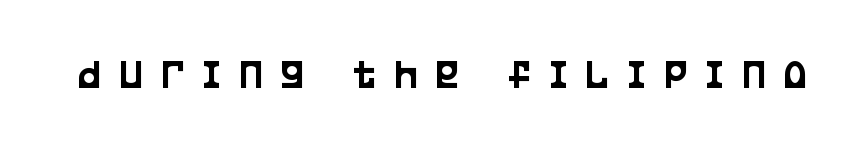
{"serif": "no", "italic": "no", "width": "condensed", "stroke_contrast": "low", "x_height": "large", "monospaced": "no", "underline": "no", "letter_spacing": "wide", "letter_spacing_em": 0.44, "glyph_px": 43}
